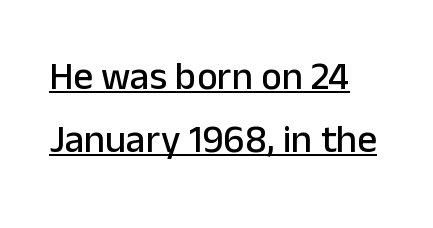
The image shows 39 px sans-serif type, upright; set left-aligned, normal line spacing (1.61x), normal letter spacing, underlined; low stroke contrast and a medium x-height.
